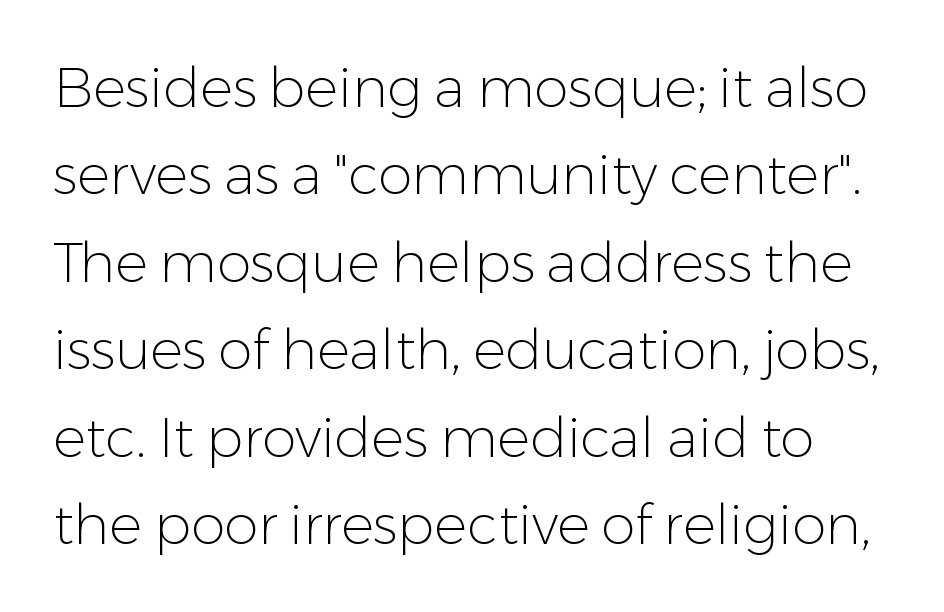
You could not count columns in this text — the font is proportionally spaced. Upright lettering throughout. The strokes carry an ordinary text weight at most. Serif or sans? Sans — the stroke terminals are bare. The space directly below the letters is spotless.
